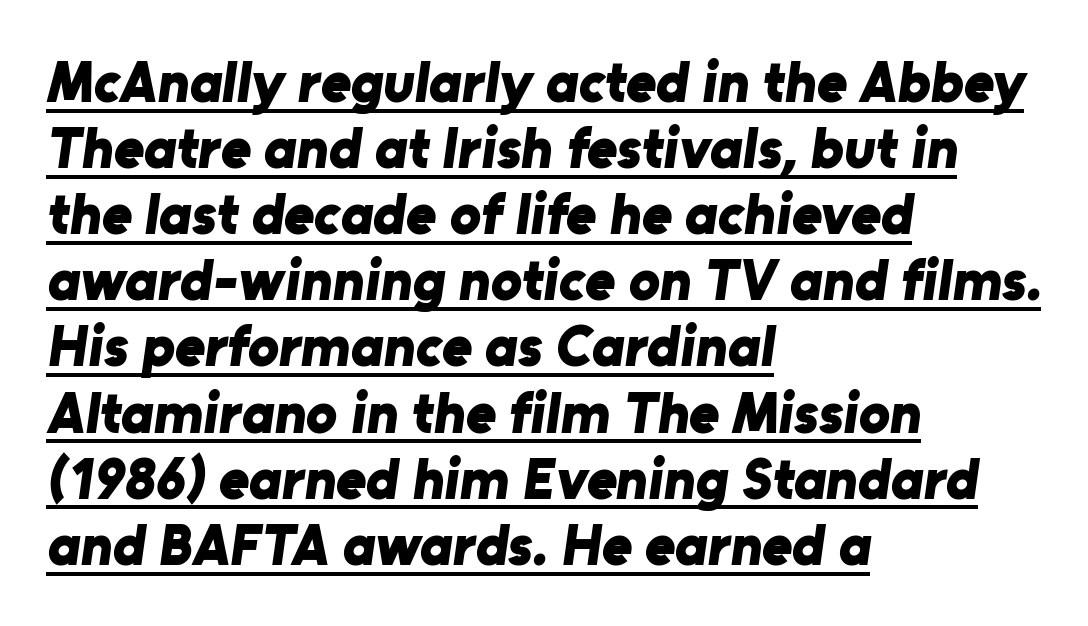
Q: Is the text bold? A: Yes.
Q: Is the typeface a serif or a sans-serif typeface? A: Sans-serif.
Q: Is the text underlined? A: Yes.
Q: How is the paragraph aligned? A: Left-aligned.
Q: Is the spacing between letters normal or unusually wide? A: Normal.
Q: Is the spacing between lines tight, normal or loose? A: Tight.
Q: Width (condensed, normal, or wide)? A: Normal.
Q: Stroke contrast? A: Low.
Q: x-height? A: Medium.
Q: Monospaced? A: No.
